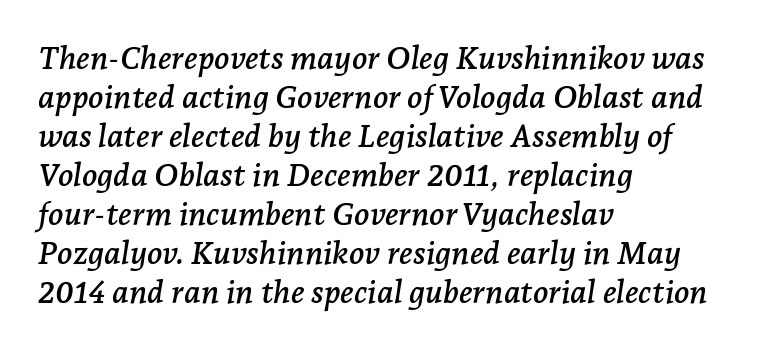
Q: Is the text italic (slanted)? A: Yes, it leans right by about 7 degrees.
Q: Is the typeface a serif or a sans-serif typeface? A: Serif.
Q: Is the text underlined? A: No.
Q: How is the paragraph aligned? A: Left-aligned.
Q: Is the spacing between letters normal or unusually wide? A: Normal.
Q: Width (condensed, normal, or wide)? A: Normal.
Q: Stroke contrast? A: Low.
Q: x-height? A: Medium.
Q: Monospaced? A: No.
